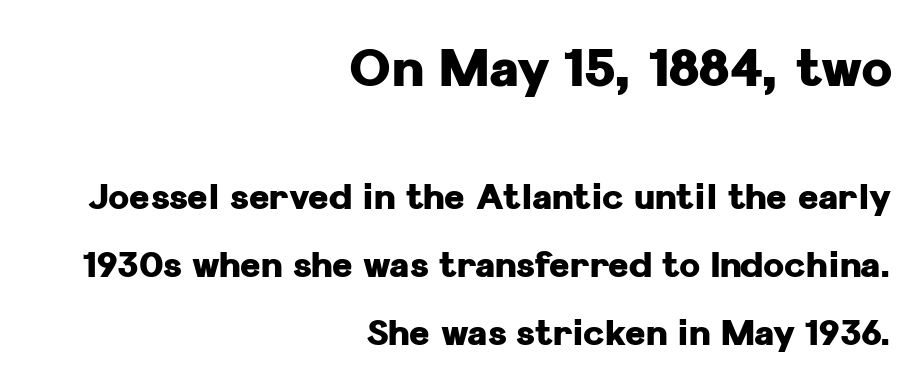
Q: Is the text bold? A: Yes.
Q: Is the text italic (slanted)? A: No, it is upright.
Q: Is the typeface a serif or a sans-serif typeface? A: Sans-serif.
Q: Is the text underlined? A: No.
Q: How is the paragraph aligned? A: Right-aligned.
Q: Is the spacing between letters normal or unusually wide? A: Normal.
Q: Is the spacing between lines tight, normal or loose? A: Loose.
Q: Which block of text is set in a larger size, the first (top) or the second (bottom)? A: The first (top) one.
Q: Width (condensed, normal, or wide)? A: Normal.
Q: Stroke contrast? A: Low.
Q: x-height? A: Medium.
Q: Monospaced? A: No.
